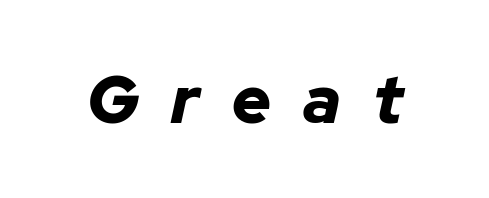
The image shows 67 px bold type, italic (leaning right); set unusually wide letter spacing (+0.48 em), not underlined; low stroke contrast and a medium x-height.
